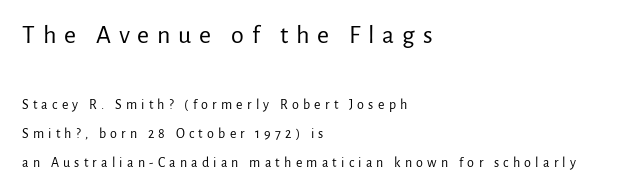
The image shows 26 px text type, upright; set left-aligned, loose line spacing (2.07x), unusually wide letter spacing (+0.3 em), not underlined; the first (top) block is 1.86x larger.
